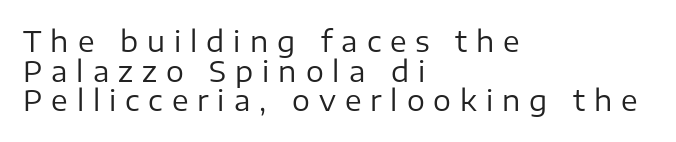
{"serif": "no", "italic": "no", "bold": "no", "weight": "regular", "width": "normal", "stroke_contrast": "low", "x_height": "medium", "monospaced": "no", "underline": "no", "align": "left", "line_spacing": "tight", "line_spacing_ratio": 1.06, "letter_spacing": "wide", "letter_spacing_em": 0.32, "glyph_px": 28}
